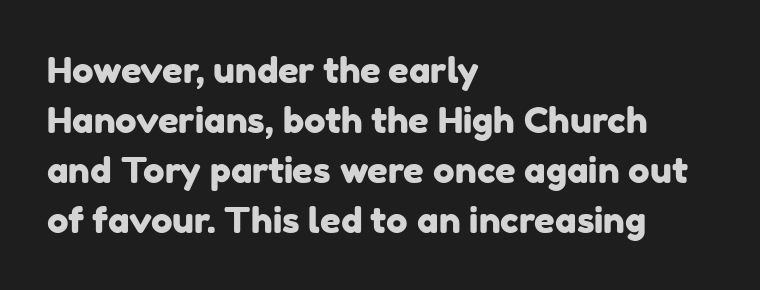
Q: Is the typeface a serif or a sans-serif typeface? A: Sans-serif.
Q: Is the text underlined? A: No.
Q: How is the paragraph aligned? A: Left-aligned.
Q: Is the spacing between letters normal or unusually wide? A: Normal.
Q: Is the spacing between lines tight, normal or loose? A: Normal.
Q: Width (condensed, normal, or wide)? A: Normal.
Q: Stroke contrast? A: Low.
Q: x-height? A: Medium.
Q: Monospaced? A: No.
